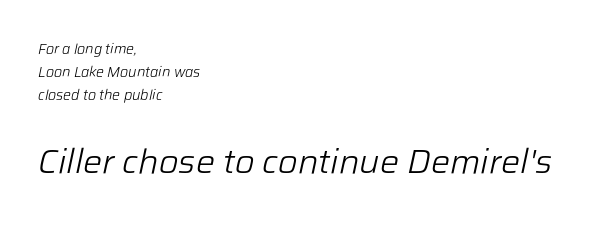
The image shows 34 px light type, italic (leaning right); set left-aligned, normal line spacing (1.63x), normal letter spacing, not underlined; the second (bottom) block is 2.43x larger; low stroke contrast and a medium x-height.
